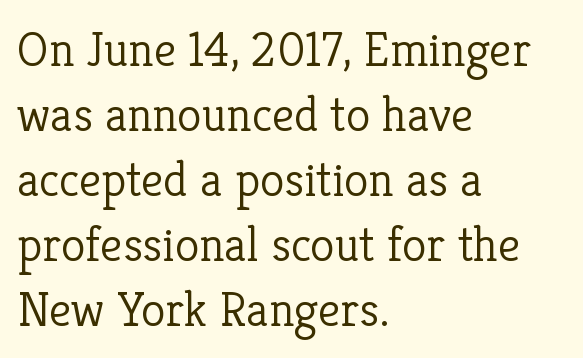
The paragraph shown leans on its left margin. Vertical stems look standard width or narrower in stroke. Spacing verdict: proportional, widths tailored to each character. Characters follow at the spacing the type designer built in. The type sits square on the baseline with zero lean. Descenders hang freely into open space.
